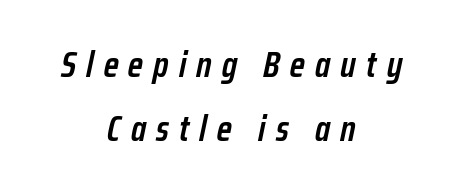
The image shows 36 px semibold, condensed type, italic (leaning right); set centered, line spacing 1.77x, unusually wide letter spacing (+0.28 em), not underlined; low stroke contrast and a medium x-height.
